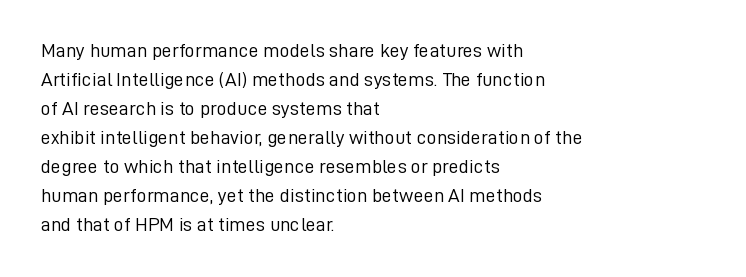
{"italic": "no", "bold": "no", "underline": "no", "align": "left", "line_spacing": "normal", "line_spacing_ratio": 1.45, "letter_spacing": "normal", "letter_spacing_em": 0.0, "glyph_px": 20}
